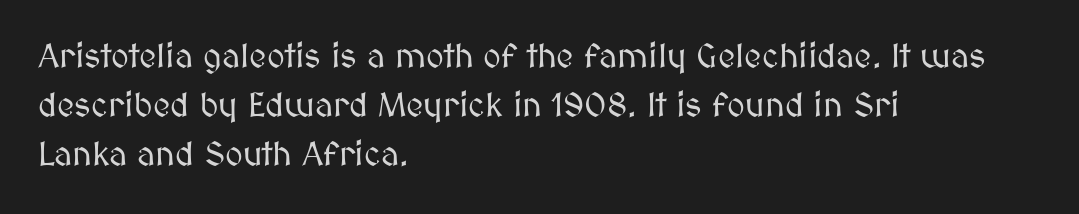
The image shows 34 px text type, upright; set left-aligned, normal line spacing (1.44x), normal letter spacing, not underlined; medium stroke contrast and a medium x-height.
